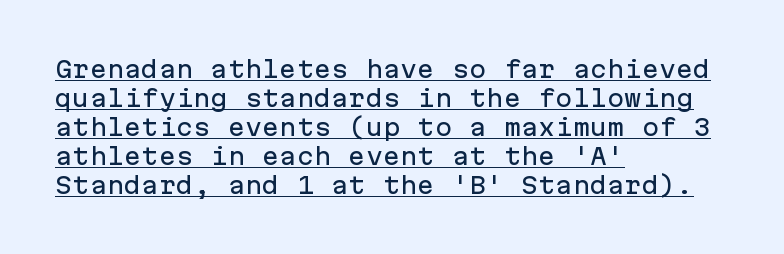
{"italic": "no", "underline": "yes", "align": "left", "line_spacing": "normal", "line_spacing_ratio": 1.26, "letter_spacing": "normal", "letter_spacing_em": 0.0, "glyph_px": 23}
